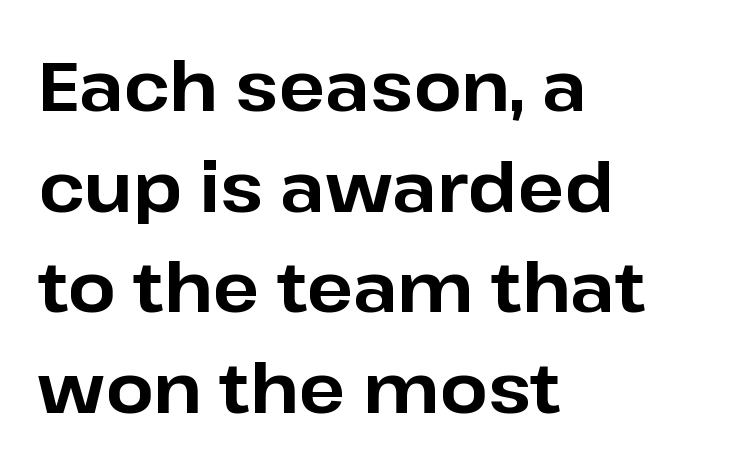
The image shows 68 px bold sans-serif type, upright; set left-aligned, normal line spacing (1.48x), normal letter spacing, not underlined; low stroke contrast and a medium x-height.
